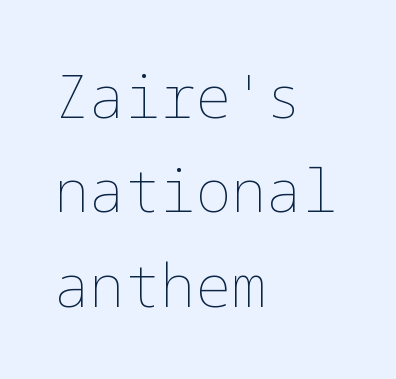
This is roman type, the default non-slanted kind. Quick note: underline off. Tracking value appears to be zero — textbook default spacing. Notice how the passage keeps a crisp vertical edge on the left only. Summary of weight: not heavy and not bold. Whoever set this chose a conventional vertical rhythm.
